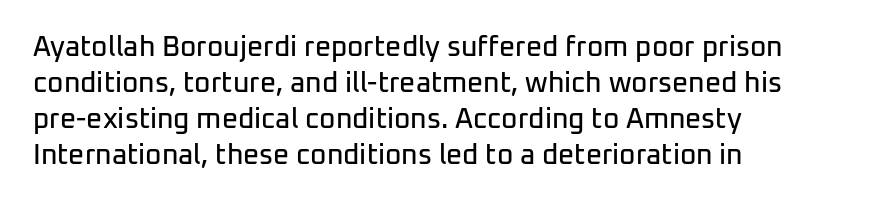
Q: Is the text italic (slanted)? A: No, it is upright.
Q: Is the typeface a serif or a sans-serif typeface? A: Sans-serif.
Q: Is the text underlined? A: No.
Q: How is the paragraph aligned? A: Left-aligned.
Q: Is the spacing between letters normal or unusually wide? A: Normal.
Q: Is the spacing between lines tight, normal or loose? A: Normal.
Q: Width (condensed, normal, or wide)? A: Normal.
Q: Stroke contrast? A: Low.
Q: x-height? A: Medium.
Q: Monospaced? A: No.
